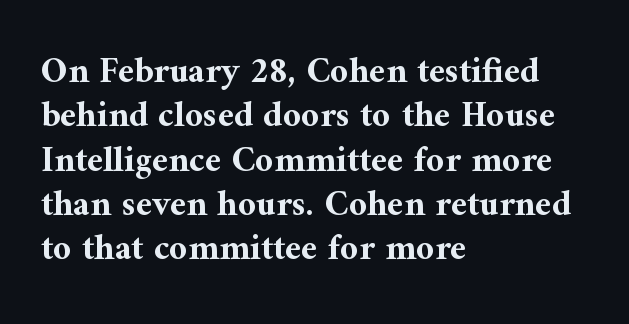
Spacing between characters is what you'd get straight out of the box. Glance below the letters and you will spot only blank space. Do the letters lean? They stand straight. To sum up the face: it has serifs. The rendering uses natural spacing where letterforms have individual widths. Horizontal alignment here is leftward, the default for most running prose.
